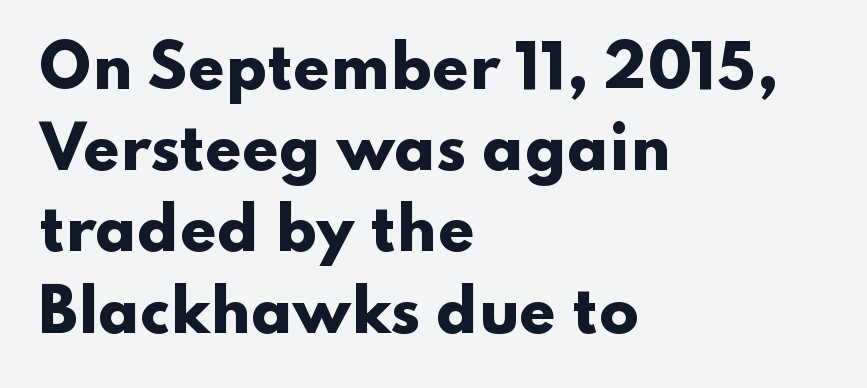
The image shows 58 px heavy, wide sans-serif type, upright; set left-aligned, normal line spacing (1.4x), normal letter spacing, not underlined; low stroke contrast and a small x-height.
